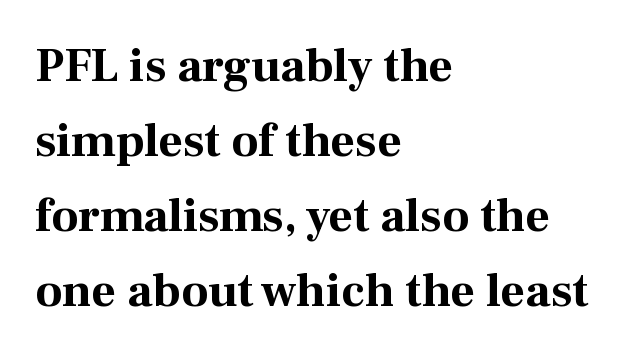
Q: Is the text bold? A: Yes.
Q: Is the text italic (slanted)? A: No, it is upright.
Q: Is the typeface a serif or a sans-serif typeface? A: Serif.
Q: Is the text underlined? A: No.
Q: How is the paragraph aligned? A: Left-aligned.
Q: Is the spacing between letters normal or unusually wide? A: Normal.
Q: Is the spacing between lines tight, normal or loose? A: Normal.
Q: Width (condensed, normal, or wide)? A: Normal.
Q: Stroke contrast? A: Medium.
Q: x-height? A: Medium.
Q: Monospaced? A: No.
